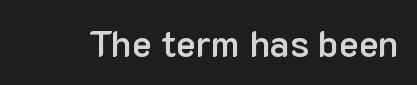
{"serif": "no", "italic": "no", "bold": "semi", "weight": "semibold", "width": "normal", "stroke_contrast": "low", "x_height": "medium", "monospaced": "no", "underline": "no", "letter_spacing": "normal", "letter_spacing_em": 0.0, "glyph_px": 37}
